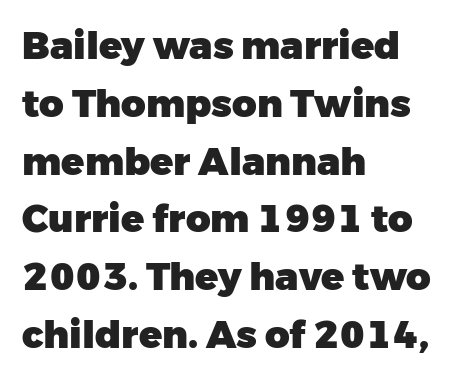
Q: Is the text bold? A: Yes.
Q: Is the text italic (slanted)? A: No, it is upright.
Q: Is the typeface a serif or a sans-serif typeface? A: Sans-serif.
Q: Is the text underlined? A: No.
Q: How is the paragraph aligned? A: Left-aligned.
Q: Is the spacing between letters normal or unusually wide? A: Normal.
Q: Is the spacing between lines tight, normal or loose? A: Normal.
Q: Width (condensed, normal, or wide)? A: Normal.
Q: Stroke contrast? A: Low.
Q: x-height? A: Medium.
Q: Monospaced? A: No.
